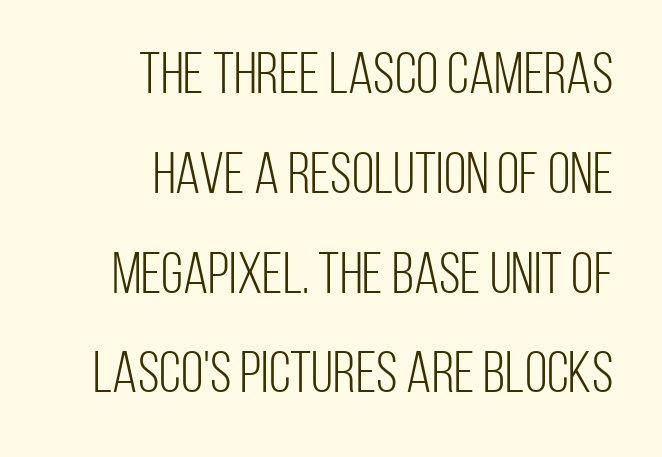
Q: Is the text bold? A: No.
Q: Is the text italic (slanted)? A: No, it is upright.
Q: Is the typeface a serif or a sans-serif typeface? A: Sans-serif.
Q: Is the text underlined? A: No.
Q: How is the paragraph aligned? A: Right-aligned.
Q: Is the spacing between letters normal or unusually wide? A: Normal.
Q: Width (condensed, normal, or wide)? A: Condensed.
Q: Stroke contrast? A: Low.
Q: x-height? A: Large.
Q: Monospaced? A: No.
